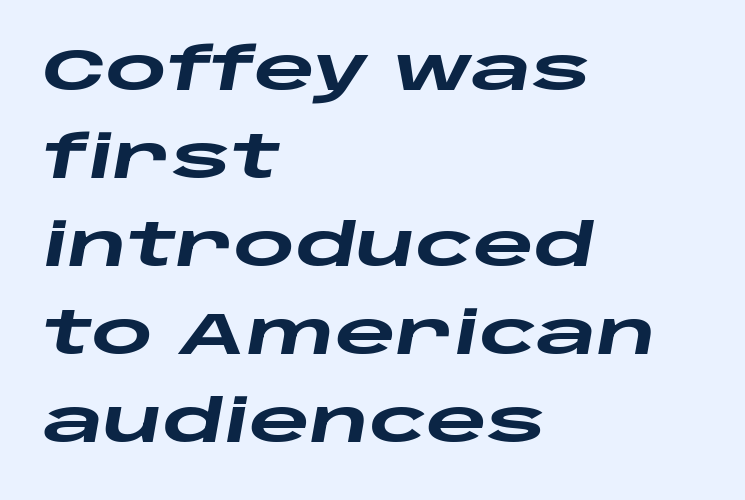
The image shows 59 px heavy, wide type, italic (leaning right); set left-aligned, normal line spacing (1.49x), normal letter spacing, not underlined; low stroke contrast and a large x-height.
